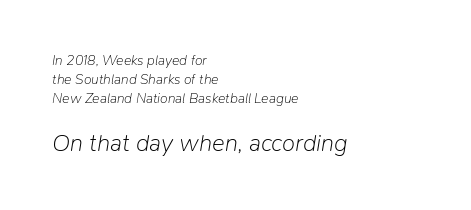
{"italic": "yes", "lean": "right", "slant_degrees": 9, "bold": "no", "underline": "no", "align": "left", "line_spacing": "normal", "line_spacing_ratio": 1.37, "letter_spacing": "normal", "letter_spacing_em": 0.0, "larger_block": "second", "size_ratio": 1.71, "glyph_px": 24}
